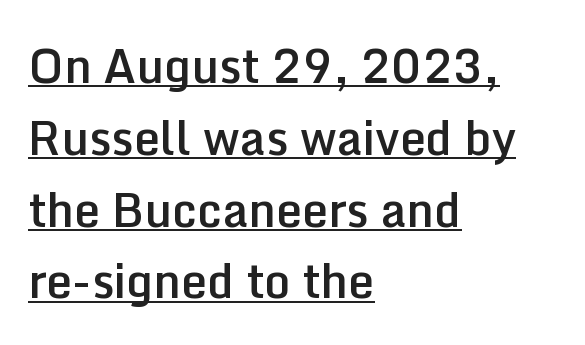
{"serif": "no", "italic": "no", "bold": "semi", "weight": "semibold", "width": "normal", "stroke_contrast": "low", "x_height": "medium", "monospaced": "no", "underline": "yes", "align": "left", "line_spacing": "normal", "line_spacing_ratio": 1.56, "letter_spacing": "normal", "letter_spacing_em": 0.0, "glyph_px": 46}
